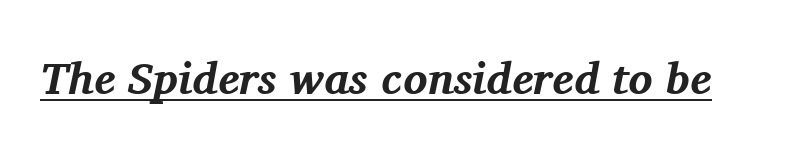
Q: Is the text bold? A: Yes.
Q: Is the text italic (slanted)? A: Yes, it leans right by about 11 degrees.
Q: Is the typeface a serif or a sans-serif typeface? A: Serif.
Q: Is the text underlined? A: Yes.
Q: Is the spacing between letters normal or unusually wide? A: Normal.
Q: Width (condensed, normal, or wide)? A: Normal.
Q: Stroke contrast? A: Medium.
Q: x-height? A: Medium.
Q: Monospaced? A: No.
